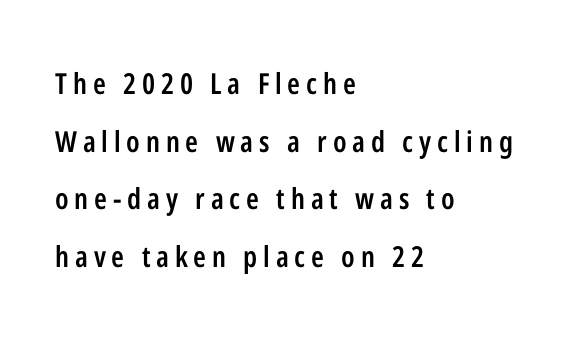
Q: Is the text bold? A: Semi-bold.
Q: Is the text italic (slanted)? A: No, it is upright.
Q: Is the typeface a serif or a sans-serif typeface? A: Sans-serif.
Q: Is the text underlined? A: No.
Q: How is the paragraph aligned? A: Left-aligned.
Q: Is the spacing between letters normal or unusually wide? A: Unusually wide.
Q: Is the spacing between lines tight, normal or loose? A: Loose.
Q: Width (condensed, normal, or wide)? A: Condensed.
Q: Stroke contrast? A: Low.
Q: x-height? A: Medium.
Q: Monospaced? A: No.
